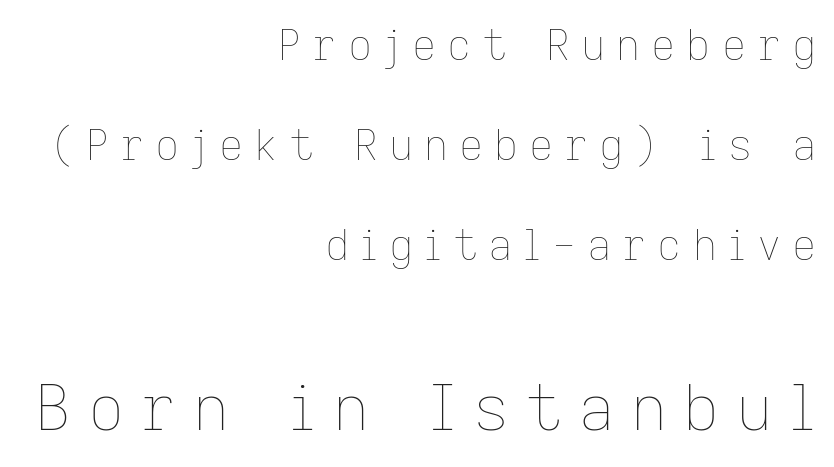
Q: Is the text bold? A: No.
Q: Is the text italic (slanted)? A: No, it is upright.
Q: Is the text underlined? A: No.
Q: How is the paragraph aligned? A: Right-aligned.
Q: Is the spacing between letters normal or unusually wide? A: Unusually wide.
Q: Is the spacing between lines tight, normal or loose? A: Loose.
Q: Which block of text is set in a larger size, the first (top) or the second (bottom)? A: The second (bottom) one.
Q: Width (condensed, normal, or wide)? A: Normal.
Q: Stroke contrast? A: Low.
Q: x-height? A: Medium.
Q: Monospaced? A: No.
